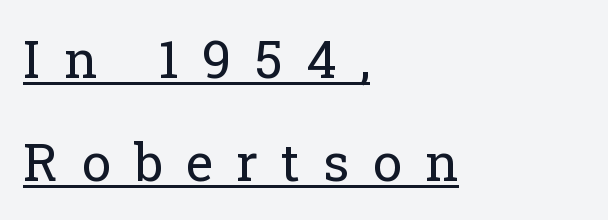
Ordinary non-slanted type is in use. The paragraph has a hard left edge and a soft right edge. This rendering employs a face with finishing strokes, i.e., a serif. Ink coverage per letter is moderate at most. How would I describe the line gaps? Wide and relaxed.
